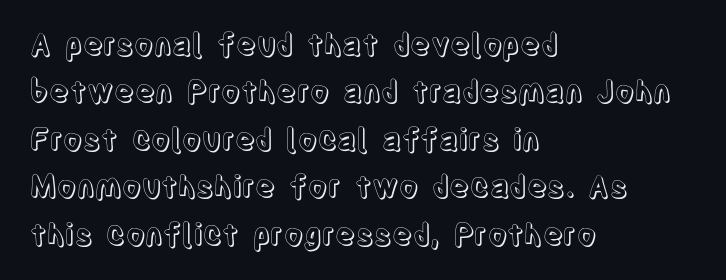
Q: Is the text italic (slanted)? A: No, it is upright.
Q: Is the text underlined? A: No.
Q: How is the paragraph aligned? A: Left-aligned.
Q: Is the spacing between letters normal or unusually wide? A: Normal.
Q: Is the spacing between lines tight, normal or loose? A: Normal.
Q: Width (condensed, normal, or wide)? A: Condensed.
Q: x-height? A: Large.
Q: Monospaced? A: No.
